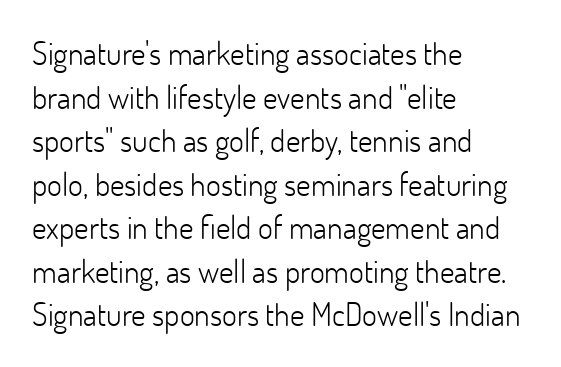
The image shows 32 px light sans-serif type, upright; set left-aligned, normal line spacing (1.36x), normal letter spacing, not underlined; low stroke contrast and a small x-height.
